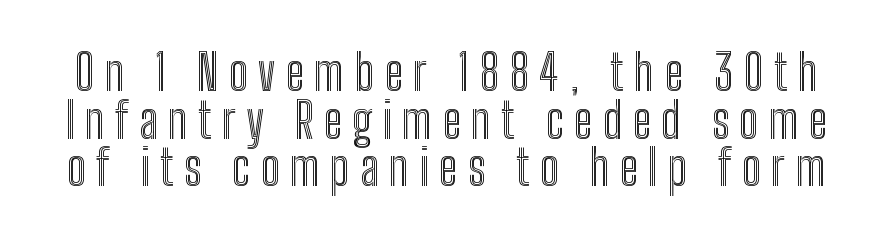
Q: Is the text italic (slanted)? A: No, it is upright.
Q: Is the text underlined? A: No.
Q: Is the spacing between letters normal or unusually wide? A: Unusually wide.
Q: Is the spacing between lines tight, normal or loose? A: Tight.
Q: Width (condensed, normal, or wide)? A: Condensed.
Q: x-height? A: Medium.
Q: Monospaced? A: No.
